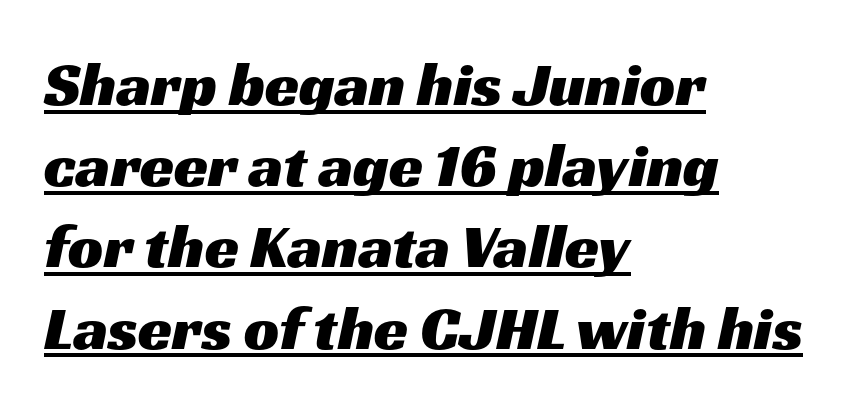
Q: Is the typeface a serif or a sans-serif typeface? A: Sans-serif.
Q: Is the text underlined? A: Yes.
Q: How is the paragraph aligned? A: Left-aligned.
Q: Is the spacing between letters normal or unusually wide? A: Normal.
Q: Is the spacing between lines tight, normal or loose? A: Normal.
Q: Width (condensed, normal, or wide)? A: Wide.
Q: Stroke contrast? A: Medium.
Q: x-height? A: Medium.
Q: Monospaced? A: No.
